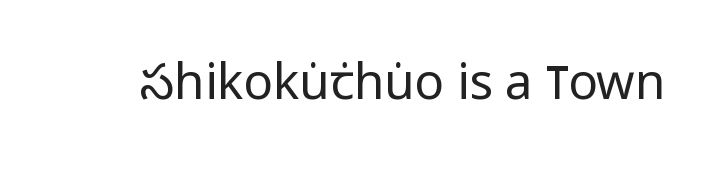
{"serif": "no", "italic": "no", "bold": "no", "weight": "regular", "width": "condensed", "stroke_contrast": "low", "x_height": "large", "monospaced": "no", "underline": "no", "letter_spacing": "normal", "letter_spacing_em": 0.0, "glyph_px": 49}
